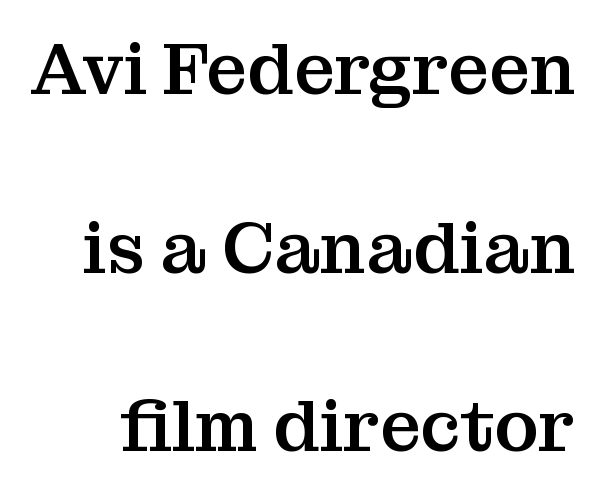
The image shows 72 px serif type, upright; set loose line spacing (2.48x), normal letter spacing, not underlined; medium stroke contrast and a medium x-height.
